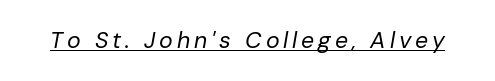
The image shows 23 px text type, italic (leaning right); set underlined.
